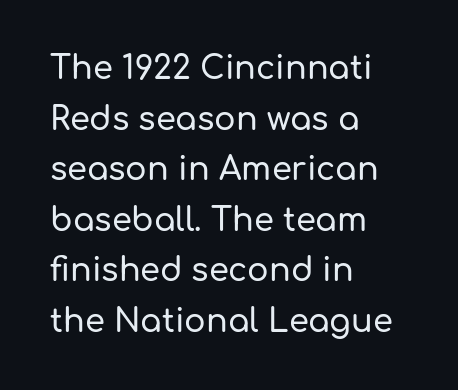
It's the straight-up-and-down kind of type. This sample uses a sans-serif face. Each letter keeps its own natural width here, so spacing adapts to shape. Layout note: lines flush left. The tracking reads as untouched default to a designer's eye. Is there much room between lines? A standard amount, neither cramped nor airy.
